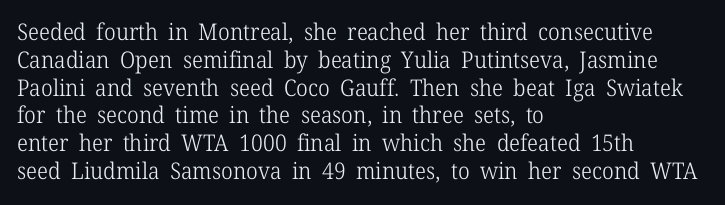
The image shows 23 px text type, upright; set left-aligned, line spacing 1.21x, normal letter spacing, not underlined.
